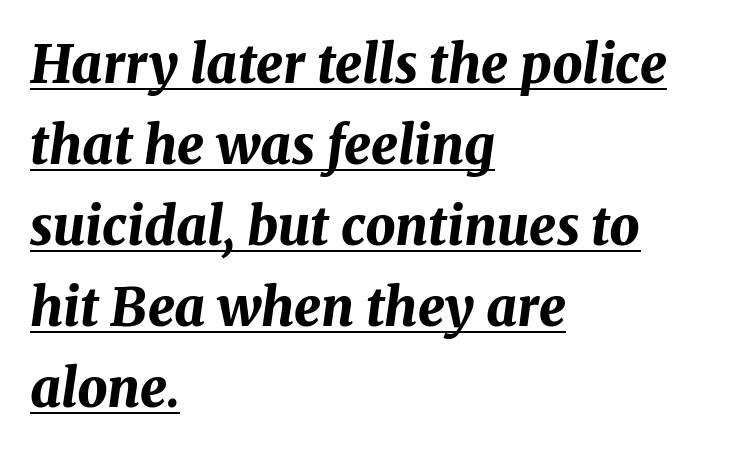
{"italic": "yes", "lean": "right", "slant_degrees": 8, "bold": "yes", "weight": "bold", "width": "normal", "stroke_contrast": "medium", "x_height": "medium", "monospaced": "no", "underline": "yes", "align": "left", "line_spacing": "normal", "line_spacing_ratio": 1.53, "letter_spacing": "normal", "letter_spacing_em": 0.0, "glyph_px": 53}
